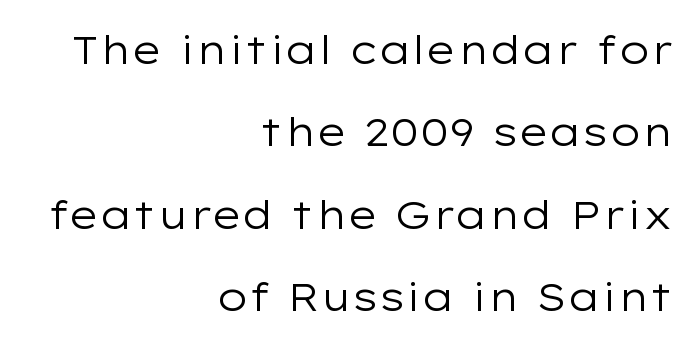
{"serif": "no", "italic": "no", "bold": "no", "weight": "regular", "width": "wide", "stroke_contrast": "low", "x_height": "medium", "monospaced": "no", "underline": "no", "align": "right", "line_spacing": "loose", "line_spacing_ratio": 2.11, "letter_spacing": "normal", "letter_spacing_em": 0.0, "glyph_px": 39}
